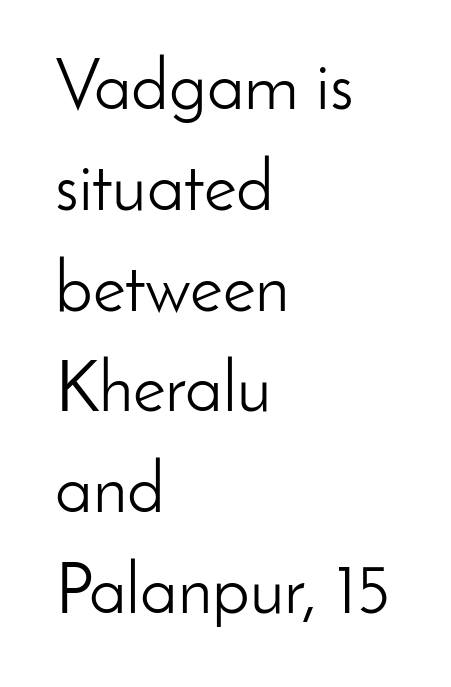
Unlike italic type, these characters show no tilt at all. The type is set solid horizontally, with unmodified tracking. The glyphs are unaccompanied by any horizontal stroke below them. Varying glyph widths throughout — classic text-font behaviour. These lines are composed in type without serifs.
